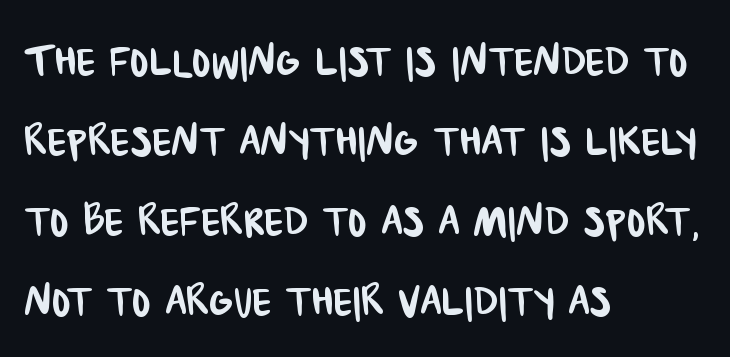
The image shows 56 px condensed sans-serif type; set left-aligned, normal line spacing (1.43x), normal letter spacing, not underlined; low stroke contrast and a large x-height.
